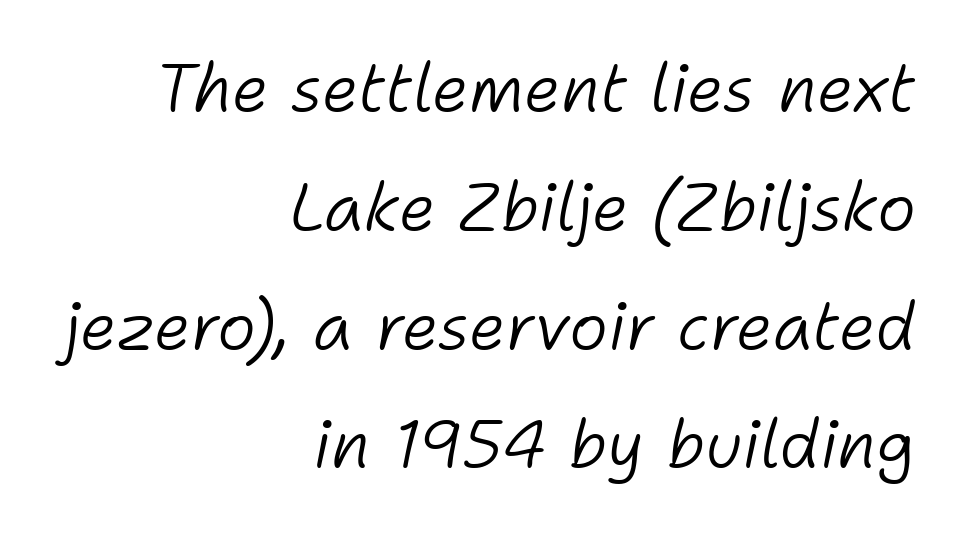
Q: Is the text bold? A: No.
Q: Is the text italic (slanted)? A: Yes, it leans right by about 11 degrees.
Q: Is the text underlined? A: No.
Q: How is the paragraph aligned? A: Right-aligned.
Q: Is the spacing between letters normal or unusually wide? A: Normal.
Q: Width (condensed, normal, or wide)? A: Normal.
Q: Stroke contrast? A: Low.
Q: x-height? A: Medium.
Q: Monospaced? A: No.
